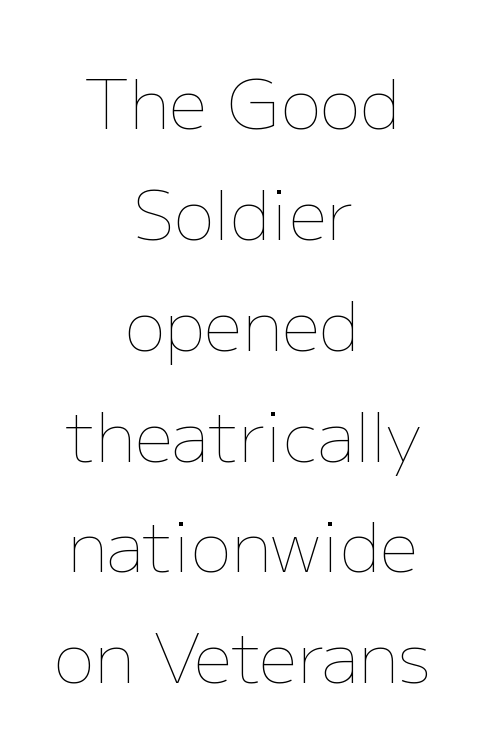
{"italic": "no", "bold": "no", "weight": "thin", "width": "normal", "stroke_contrast": "low", "x_height": "medium", "monospaced": "no", "underline": "no", "align": "center", "line_spacing": "normal", "line_spacing_ratio": 1.63, "letter_spacing": "normal", "letter_spacing_em": 0.0, "glyph_px": 68}
